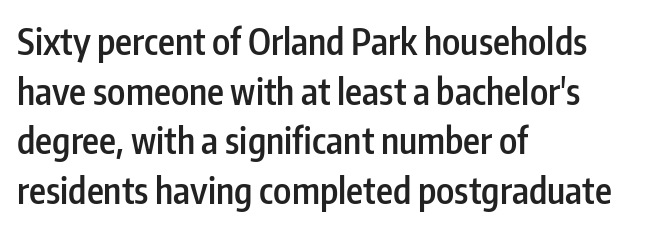
Serif or sans? Sans — the stroke terminals are bare. Emphasis by weight is partial: semibold. Quick note: interline space is typical. The glyphs are unaccompanied by any horizontal stroke below them. The lines in this sample share a left origin and differ only in where they stop. The passage shown is typed in a proportional face where columns would drift.
